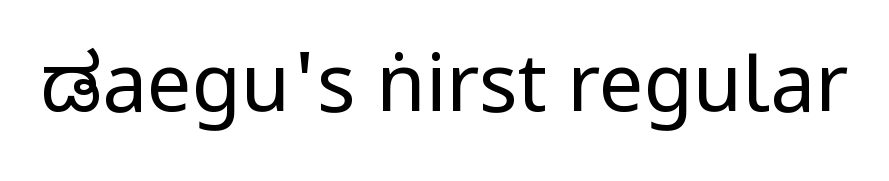
Nope, not italic — everything's standing straight. Stems here are at most as thick as an everyday book face. The gaps between neighbouring characters are ordinary and unremarkable. The gap between lines stays unmarked. Serif or sans? Sans — the stroke terminals are bare.
